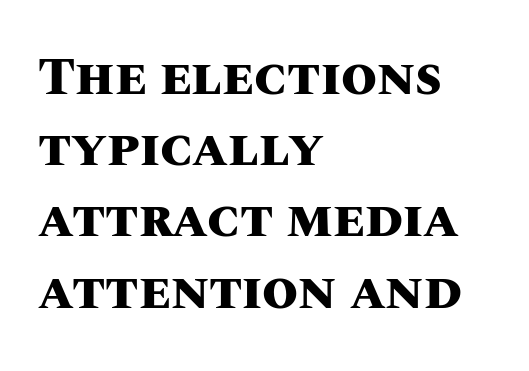
The image shows 52 px heavy type, upright; set left-aligned, normal line spacing (1.37x), normal letter spacing, not underlined; medium stroke contrast and a large x-height.
